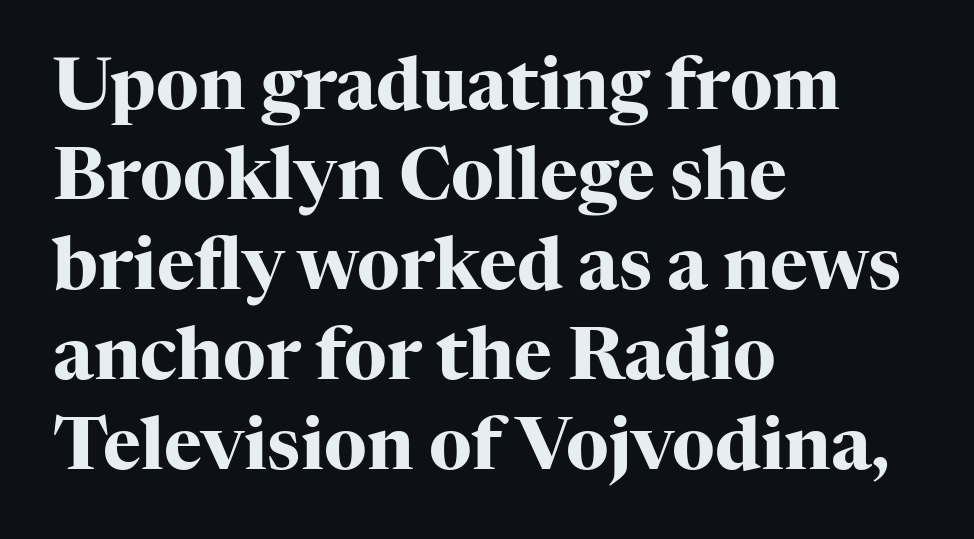
The image shows 72 px heavy serif type, upright; set left-aligned, normal line spacing (1.25x), normal letter spacing, not underlined; high stroke contrast and a medium x-height.
